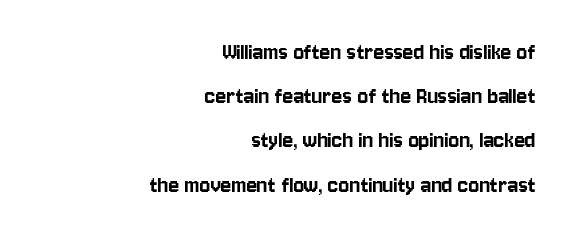
{"italic": "no", "underline": "no", "align": "right", "line_spacing_ratio": 1.77, "letter_spacing": "normal", "letter_spacing_em": 0.0, "glyph_px": 25}
